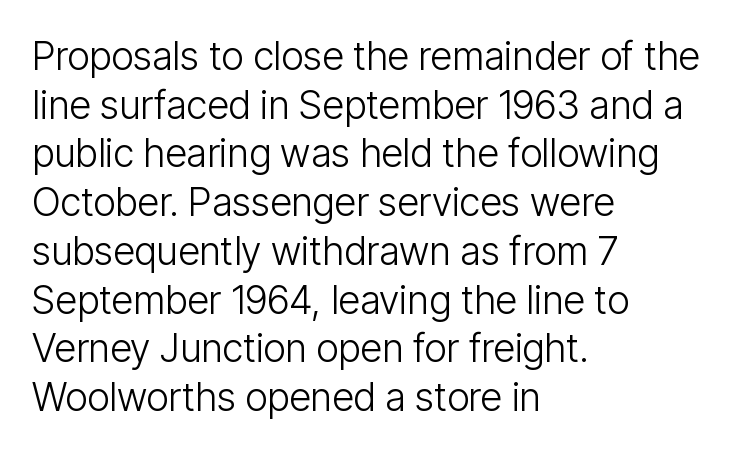
Q: Is the text bold? A: No.
Q: Is the text italic (slanted)? A: No, it is upright.
Q: Is the typeface a serif or a sans-serif typeface? A: Sans-serif.
Q: Is the text underlined? A: No.
Q: How is the paragraph aligned? A: Left-aligned.
Q: Is the spacing between letters normal or unusually wide? A: Normal.
Q: Is the spacing between lines tight, normal or loose? A: Normal.
Q: Width (condensed, normal, or wide)? A: Condensed.
Q: Stroke contrast? A: Low.
Q: x-height? A: Medium.
Q: Monospaced? A: No.
